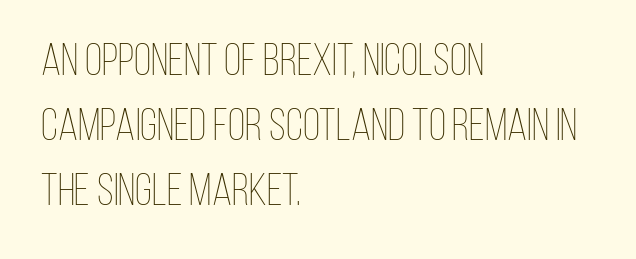
Just letters on the line, the space beneath them empty. Character widths vary here, with narrow letters taking less room than wide ones. Quick note: not italic, upright. Every row of glyphs begins at an identical x-position on the left. Normally led — the rows are evenly, conventionally spaced. Is the type heavy? It reads as light-to-regular instead.
